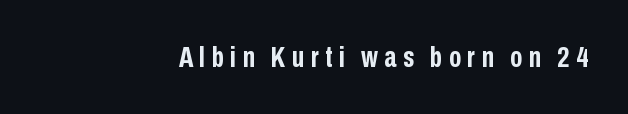
Notice how thick the strokes are: this is what a full bold looks like. Letterform terminals end flat and unadorned throughout the passage. The zone under the glyphs is completely vacant. The compositor pushed each line to the right boundary. This sample uses an upright cut, with every glyph sitting square on the baseline.
